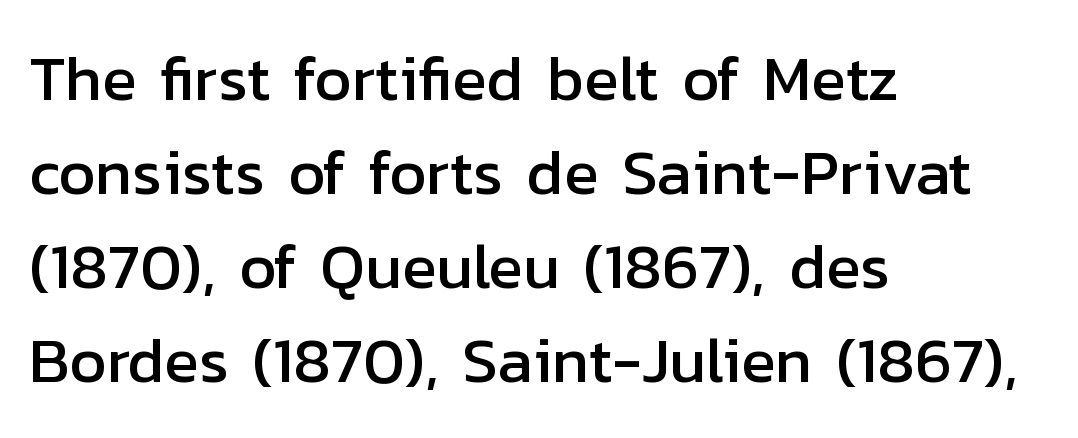
The image shows 64 px sans-serif type, upright; set left-aligned, normal line spacing (1.47x), normal letter spacing, not underlined; low stroke contrast and a medium x-height.
